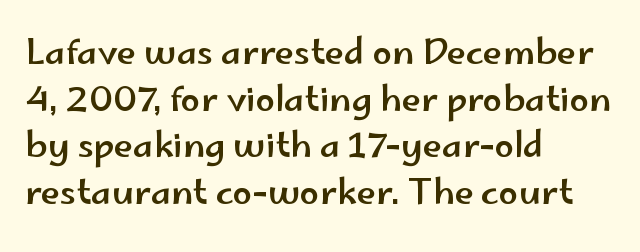
{"serif": "no", "italic": "no", "width": "wide", "stroke_contrast": "low", "x_height": "small", "monospaced": "no", "underline": "no", "align": "left", "line_spacing": "normal", "line_spacing_ratio": 1.33, "letter_spacing": "normal", "letter_spacing_em": 0.0, "glyph_px": 35}
